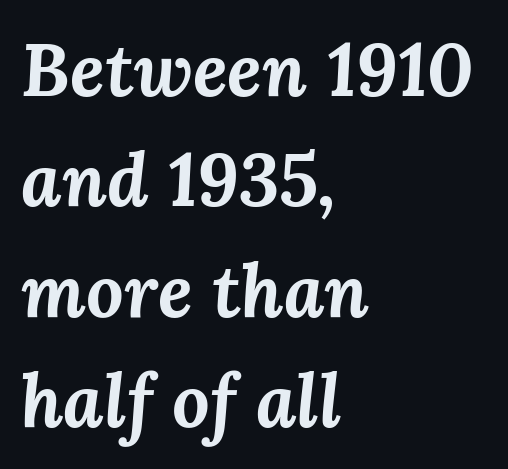
Every letter is thick-stroked: bold, no question. Typeset ragged right — the left edge is the straight one. You could call the tracking neutral — neither tight nor loose. Anything drawn beneath the words? Only blank space. Tall strokes in this sample are angled rather than plumb.
